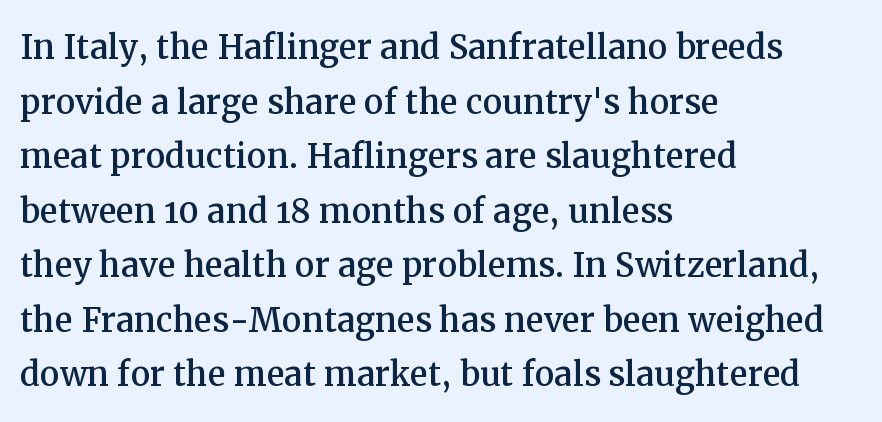
The image shows 44 px serif type, upright; set left-aligned, line spacing 1.24x, normal letter spacing, not underlined; medium stroke contrast and a medium x-height.
